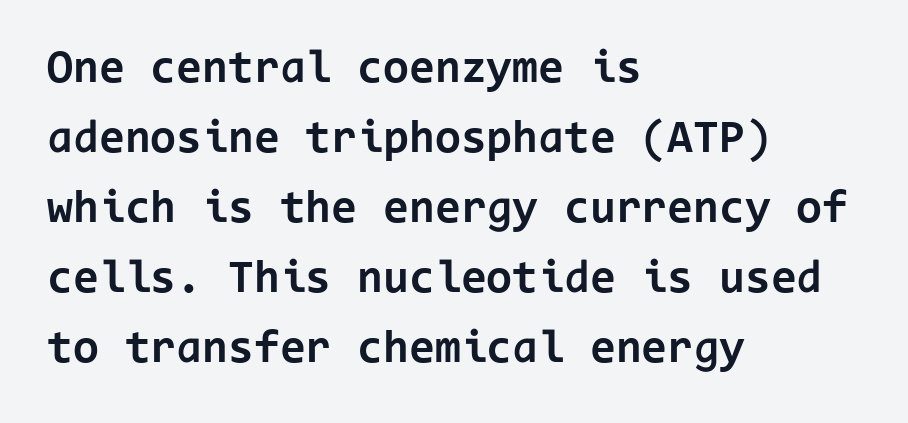
The image shows 47 px bold sans-serif type, upright, monospaced; set left-aligned, normal line spacing (1.49x), normal letter spacing, not underlined; low stroke contrast and a medium x-height.
